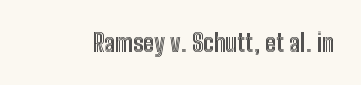
The image shows 25 px text type, upright; set normal letter spacing, not underlined.
